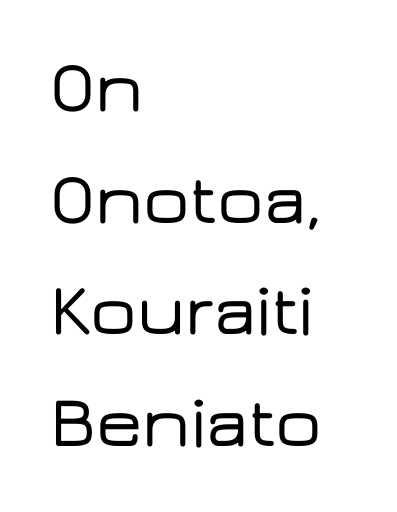
Quick note: underline off. Students, observe: this is what conventionally led text looks like. The ragged edge is on the right, which tells us the setting is flush left. Regarding serifs, this sample does without them. Character widths vary here, with narrow letters taking less room than wide ones.
